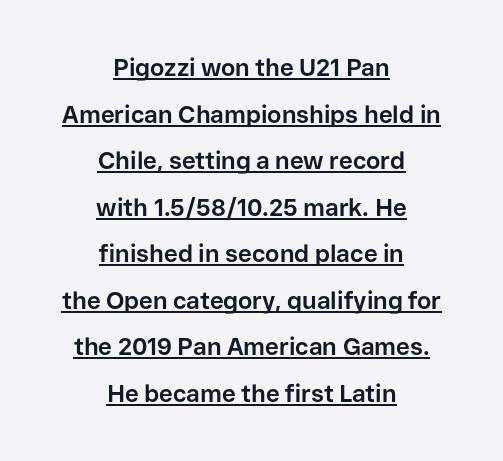
Characters follow at the spacing the type designer built in. How heavy is the stroke? Heavy — this is a bold. Horizontal bands of white between lines are thick stripes. The font's upright variant was chosen for this text. Alignment: centered.
